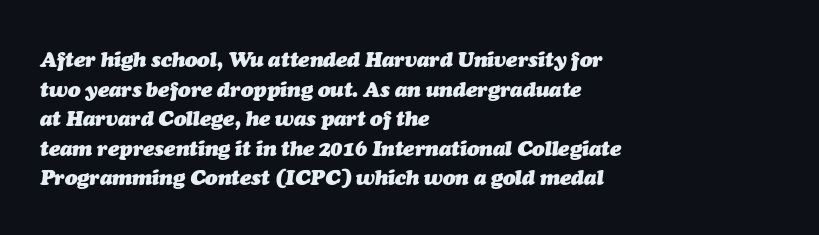
The image shows 21 px bold type, italic (leaning right); set left-aligned, normal line spacing (1.41x), normal letter spacing, not underlined.
